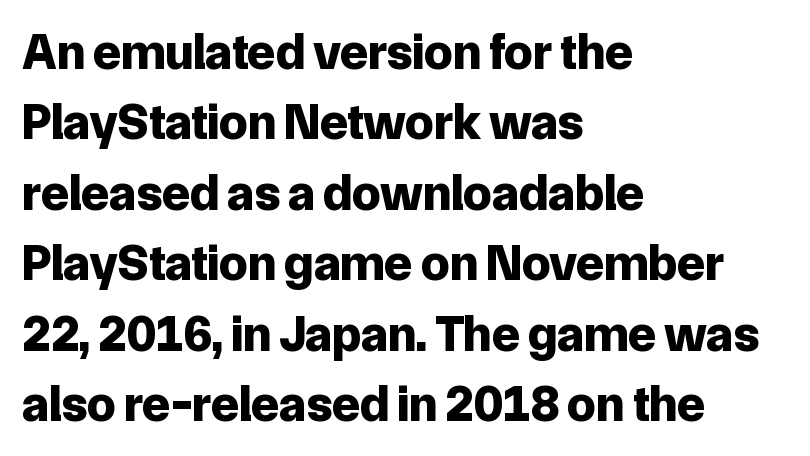
The image shows 51 px bold sans-serif type, upright; set left-aligned, normal line spacing (1.38x), normal letter spacing, not underlined; low stroke contrast and a medium x-height.
